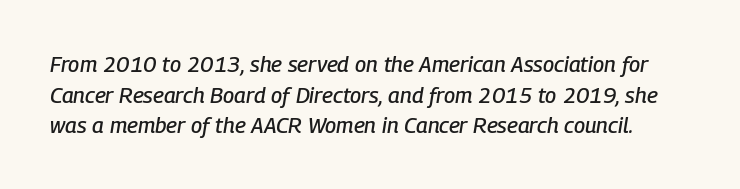
Q: Is the text italic (slanted)? A: Yes, it leans right by about 9 degrees.
Q: Is the text underlined? A: No.
Q: Is the spacing between letters normal or unusually wide? A: Normal.
Q: Is the spacing between lines tight, normal or loose? A: Normal.
